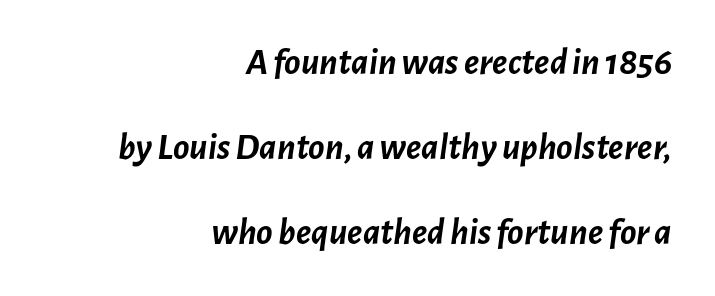
{"italic": "yes", "lean": "right", "slant_degrees": 7, "bold": "yes", "weight": "semibold", "width": "normal", "stroke_contrast": "low", "x_height": "medium", "monospaced": "no", "underline": "no", "align": "right", "line_spacing": "loose", "line_spacing_ratio": 2.24, "letter_spacing": "normal", "letter_spacing_em": 0.0, "glyph_px": 38}
